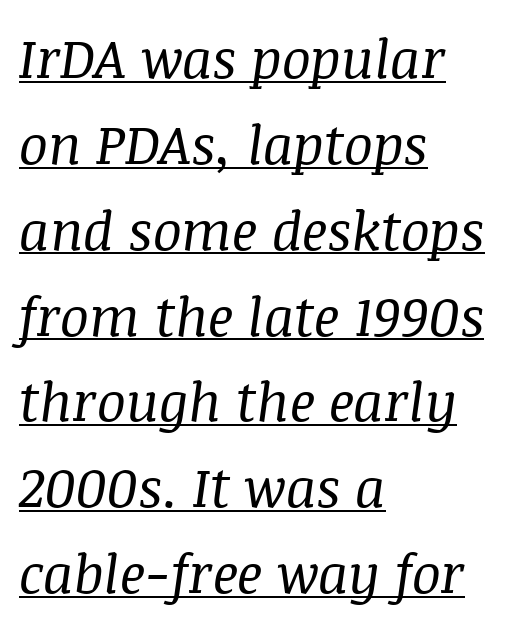
The image shows 54 px regular-weight serif type, italic (leaning right); set left-aligned, normal line spacing (1.59x), normal letter spacing, underlined; medium stroke contrast and a large x-height.
